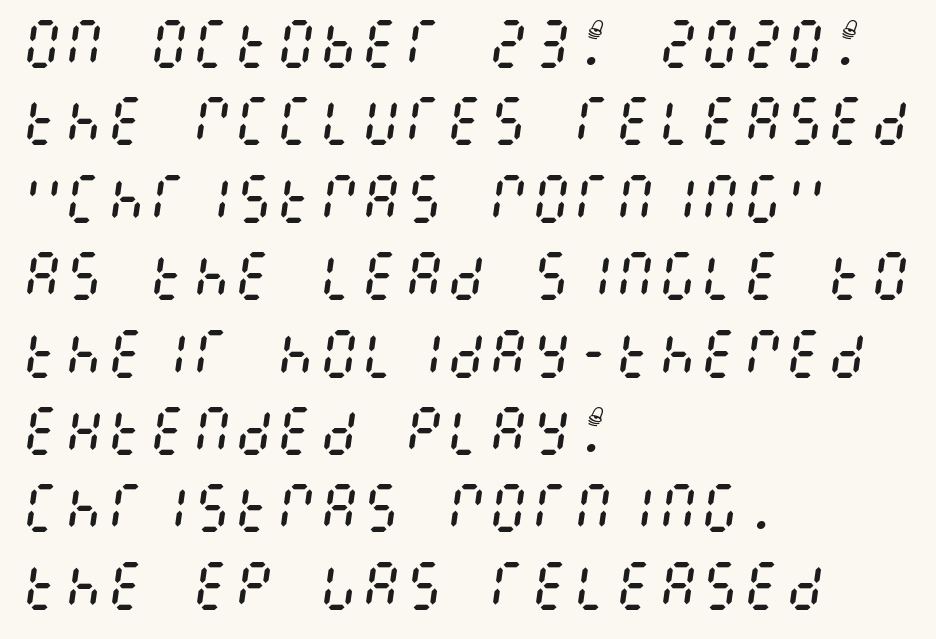
{"italic": "yes", "lean": "right", "slant_degrees": 8, "bold": "no", "weight": "regular", "width": "condensed", "stroke_contrast": "medium", "x_height": "large", "underline": "no", "align": "left", "line_spacing": "normal", "line_spacing_ratio": 1.46, "letter_spacing": "normal", "letter_spacing_em": 0.0, "glyph_px": 53}
